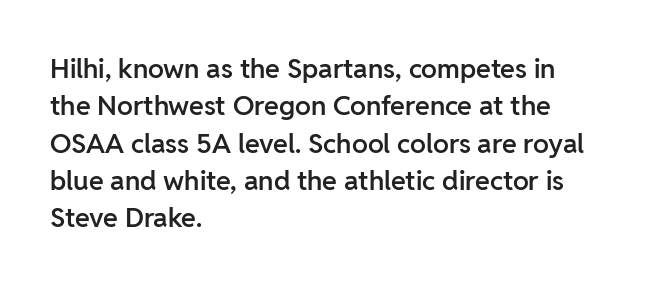
The image shows 27 px text type, upright; set left-aligned, normal line spacing (1.38x), normal letter spacing, not underlined.
